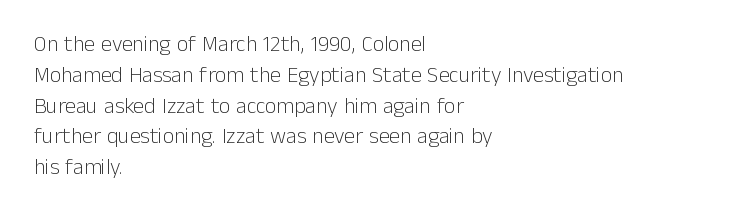
The image shows 22 px text type, upright; set left-aligned, normal line spacing (1.4x), normal letter spacing, not underlined.
